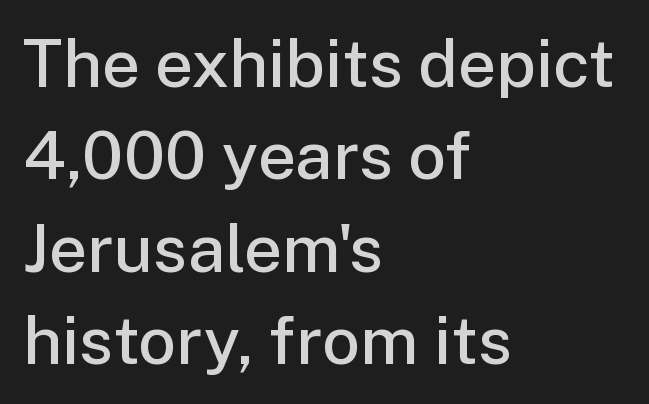
{"serif": "no", "italic": "no", "bold": "semi", "weight": "semibold", "width": "normal", "stroke_contrast": "low", "x_height": "medium", "monospaced": "no", "underline": "no", "align": "left", "line_spacing": "normal", "line_spacing_ratio": 1.38, "letter_spacing": "normal", "letter_spacing_em": 0.0, "glyph_px": 67}
